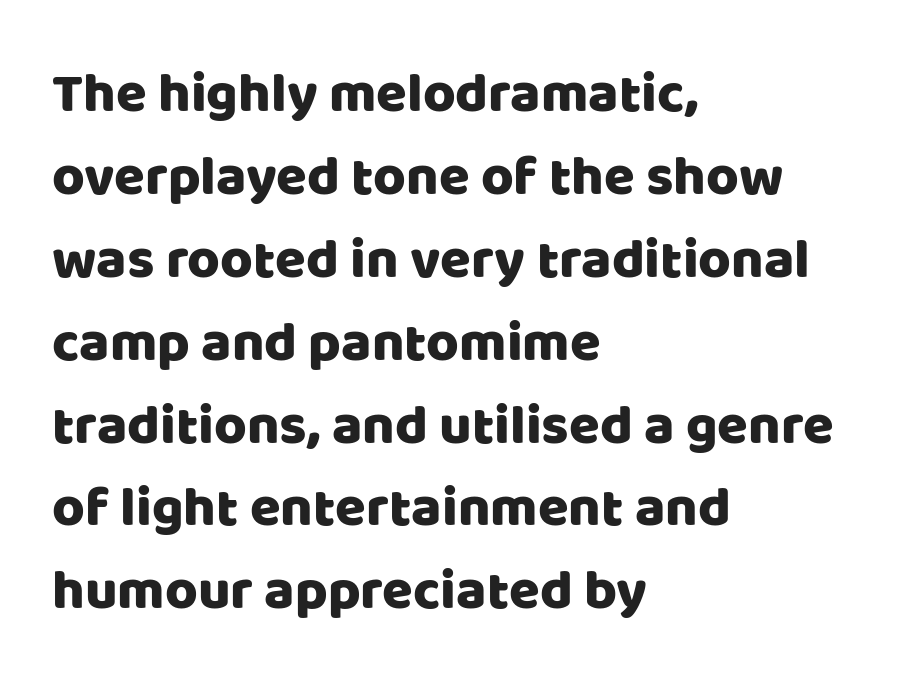
{"serif": "no", "italic": "no", "width": "normal", "stroke_contrast": "low", "x_height": "large", "monospaced": "no", "underline": "no", "align": "left", "line_spacing": "normal", "line_spacing_ratio": 1.48, "letter_spacing": "normal", "letter_spacing_em": 0.0, "glyph_px": 56}
